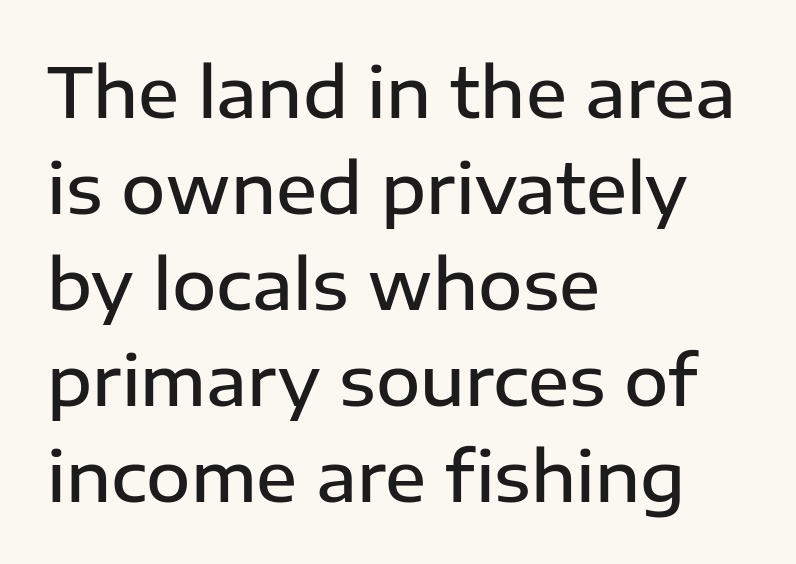
{"serif": "no", "italic": "no", "bold": "semi", "weight": "semibold", "width": "normal", "stroke_contrast": "low", "x_height": "medium", "monospaced": "no", "underline": "no", "align": "left", "line_spacing": "normal", "line_spacing_ratio": 1.41, "letter_spacing": "normal", "letter_spacing_em": 0.0, "glyph_px": 68}
